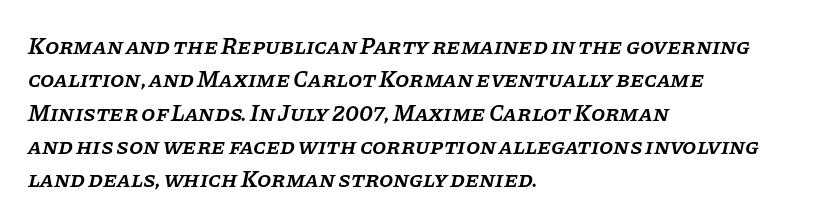
Q: Is the text bold? A: Semi-bold.
Q: Is the text italic (slanted)? A: Yes, it leans right by about 11 degrees.
Q: Is the text underlined? A: No.
Q: How is the paragraph aligned? A: Left-aligned.
Q: Is the spacing between letters normal or unusually wide? A: Normal.
Q: Is the spacing between lines tight, normal or loose? A: Normal.
